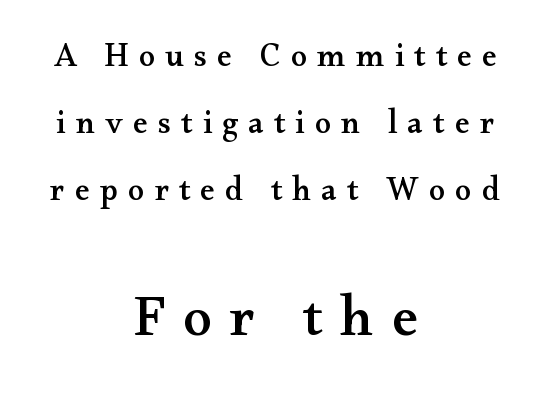
Q: Is the text italic (slanted)? A: No, it is upright.
Q: Is the typeface a serif or a sans-serif typeface? A: Serif.
Q: Is the text underlined? A: No.
Q: How is the paragraph aligned? A: Centered.
Q: Is the spacing between letters normal or unusually wide? A: Unusually wide.
Q: Is the spacing between lines tight, normal or loose? A: Loose.
Q: Which block of text is set in a larger size, the first (top) or the second (bottom)? A: The second (bottom) one.
Q: Width (condensed, normal, or wide)? A: Wide.
Q: Stroke contrast? A: Medium.
Q: x-height? A: Small.
Q: Monospaced? A: No.
